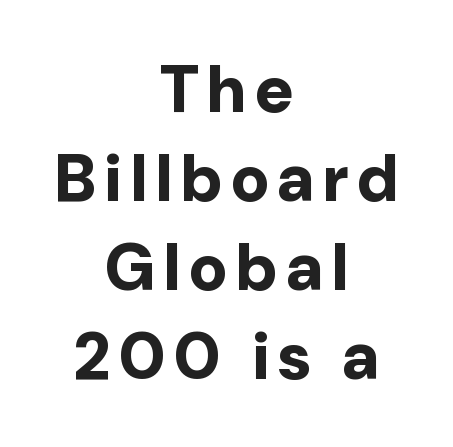
The image shows 66 px bold sans-serif type, upright; set centered, normal line spacing (1.35x), not underlined; low stroke contrast and a medium x-height.
